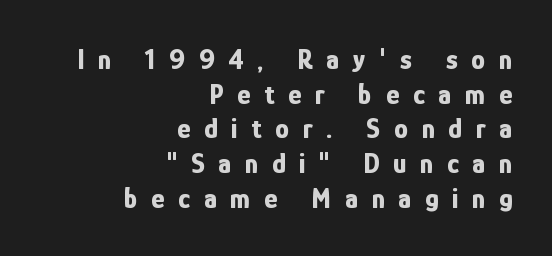
Q: Is the text bold? A: Yes.
Q: Is the text italic (slanted)? A: No, it is upright.
Q: Is the typeface a serif or a sans-serif typeface? A: Sans-serif.
Q: Is the text underlined? A: No.
Q: How is the paragraph aligned? A: Right-aligned.
Q: Is the spacing between letters normal or unusually wide? A: Unusually wide.
Q: Width (condensed, normal, or wide)? A: Condensed.
Q: Stroke contrast? A: Low.
Q: x-height? A: Medium.
Q: Monospaced? A: No.
